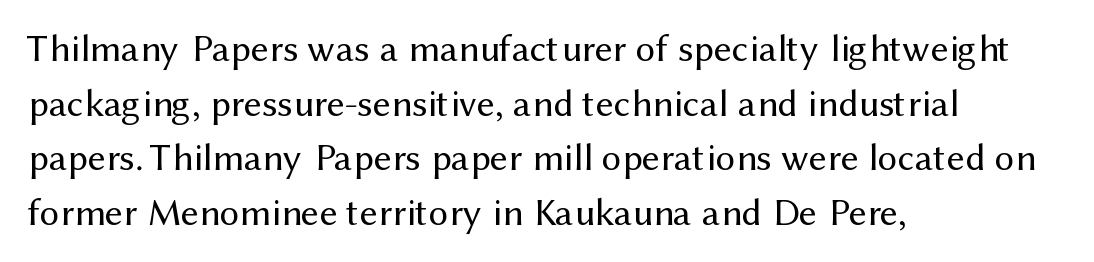
{"serif": "no", "italic": "no", "bold": "no", "weight": "regular", "width": "normal", "stroke_contrast": "medium", "x_height": "medium", "monospaced": "no", "underline": "no", "align": "left", "line_spacing": "normal", "line_spacing_ratio": 1.4, "letter_spacing": "normal", "letter_spacing_em": 0.0, "glyph_px": 39}
